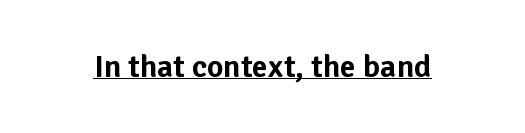
{"serif": "no", "italic": "no", "width": "normal", "stroke_contrast": "low", "x_height": "medium", "monospaced": "no", "underline": "yes", "letter_spacing": "normal", "letter_spacing_em": 0.0, "glyph_px": 32}
